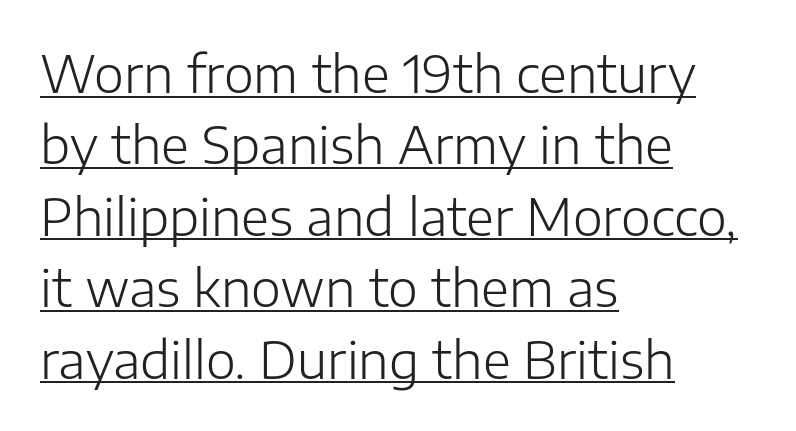
Q: Is the text bold? A: No.
Q: Is the text italic (slanted)? A: No, it is upright.
Q: Is the typeface a serif or a sans-serif typeface? A: Sans-serif.
Q: Is the text underlined? A: Yes.
Q: How is the paragraph aligned? A: Left-aligned.
Q: Is the spacing between letters normal or unusually wide? A: Normal.
Q: Is the spacing between lines tight, normal or loose? A: Normal.
Q: Width (condensed, normal, or wide)? A: Normal.
Q: Stroke contrast? A: Low.
Q: x-height? A: Medium.
Q: Monospaced? A: No.
